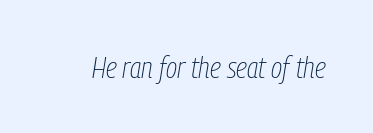
{"italic": "yes", "lean": "right", "slant_degrees": 9, "bold": "no", "weight": "thin", "width": "condensed", "stroke_contrast": "low", "x_height": "medium", "monospaced": "no", "underline": "no", "letter_spacing": "normal", "letter_spacing_em": 0.0, "glyph_px": 30}
